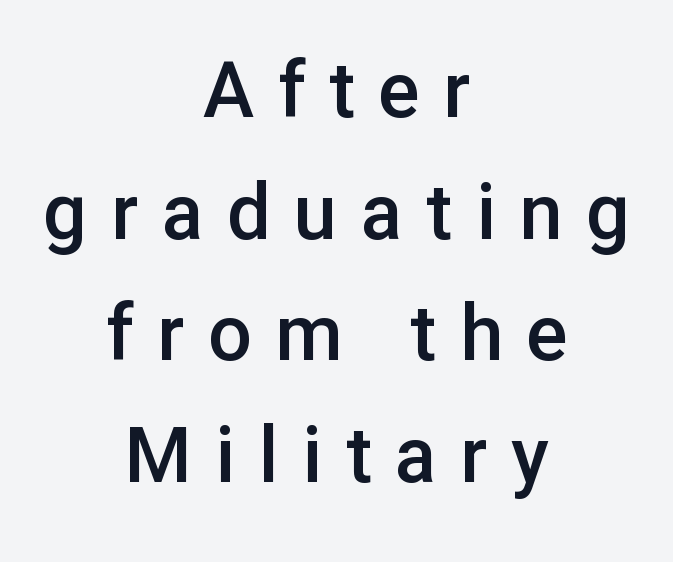
The image shows 77 px semibold sans-serif type, upright; set centered, normal line spacing (1.58x), unusually wide letter spacing (+0.31 em), not underlined; low stroke contrast and a medium x-height.
